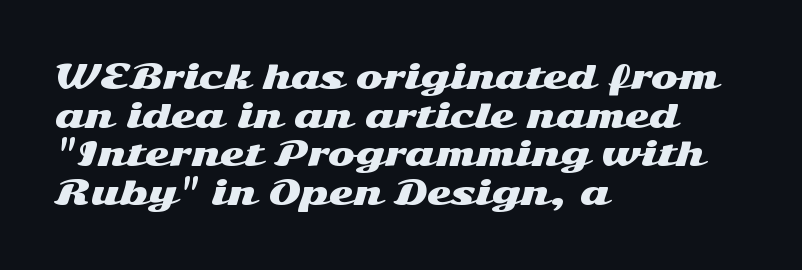
Q: Is the text italic (slanted)? A: Yes.
Q: Is the typeface a serif or a sans-serif typeface? A: Sans-serif.
Q: Is the text underlined? A: No.
Q: How is the paragraph aligned? A: Left-aligned.
Q: Is the spacing between letters normal or unusually wide? A: Normal.
Q: Width (condensed, normal, or wide)? A: Wide.
Q: Stroke contrast? A: Medium.
Q: x-height? A: Medium.
Q: Monospaced? A: No.
